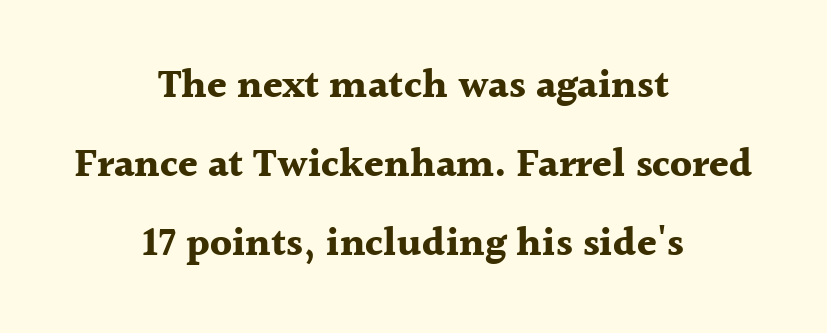
To sum up the face: it has serifs. Students, observe: this is what heavily led, spacious text looks like. Spacing verdict: proportional, widths tailored to each character. The rendering positions every line midway between the sides.
